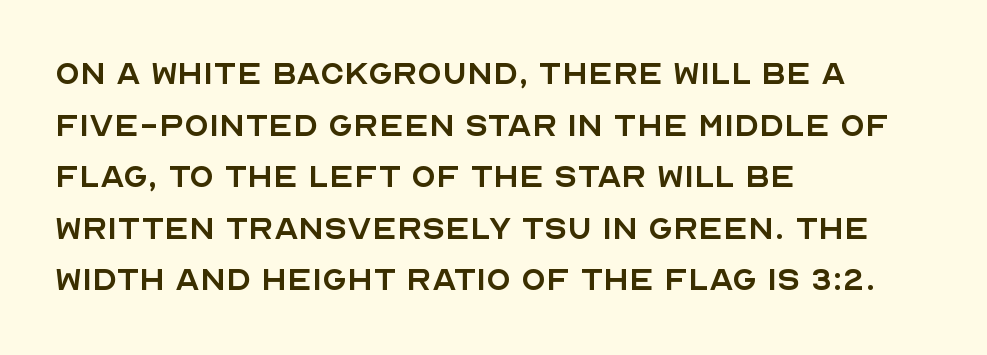
The image shows 40 px regular-weight sans-serif type, upright; set left-aligned, normal line spacing (1.29x), normal letter spacing, not underlined; a large x-height.
